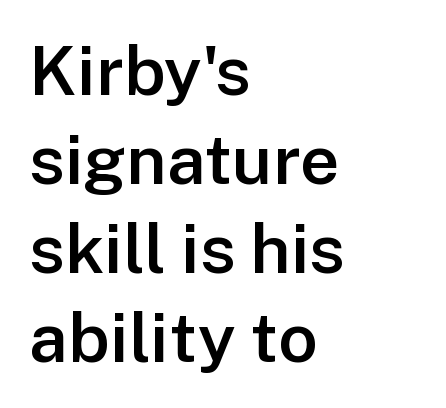
Letterform terminals end flat and unadorned throughout the passage. Is the block centered? No — it sits flush against the left margin. A bit beefed up — I'd call it semibold rather than bold. The space between consecutive lines is moderate. You could not count columns in this text — the font is proportionally spaced.
